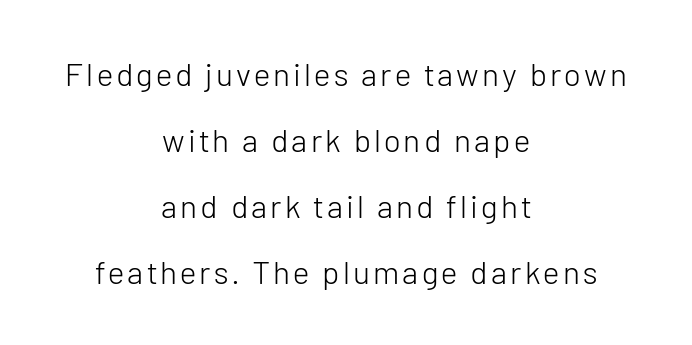
The image shows 32 px light sans-serif type, upright; set centered, loose line spacing (2.06x), not underlined; low stroke contrast and a medium x-height.
